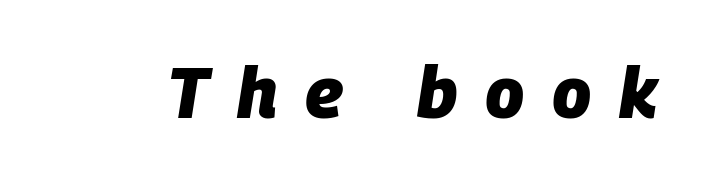
{"italic": "yes", "lean": "right", "slant_degrees": 9, "bold": "yes", "weight": "heavy", "width": "normal", "stroke_contrast": "low", "x_height": "large", "monospaced": "no", "underline": "no", "letter_spacing": "wide", "letter_spacing_em": 0.39, "glyph_px": 71}
